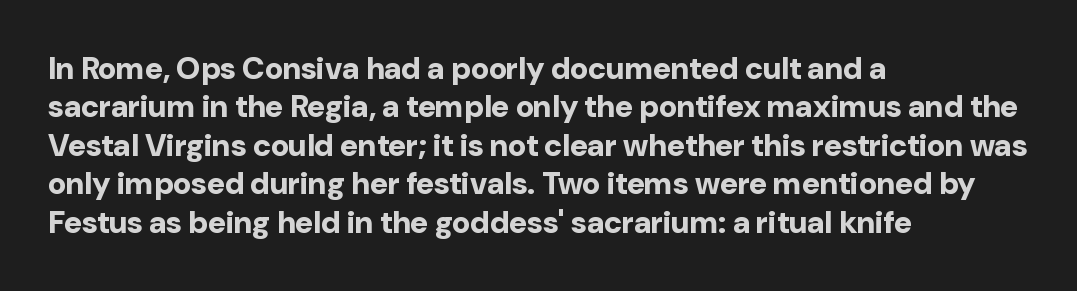
Q: Is the text bold? A: Yes.
Q: Is the text italic (slanted)? A: No, it is upright.
Q: Is the typeface a serif or a sans-serif typeface? A: Sans-serif.
Q: Is the text underlined? A: No.
Q: How is the paragraph aligned? A: Left-aligned.
Q: Is the spacing between letters normal or unusually wide? A: Normal.
Q: Width (condensed, normal, or wide)? A: Normal.
Q: Stroke contrast? A: Low.
Q: x-height? A: Medium.
Q: Monospaced? A: No.
